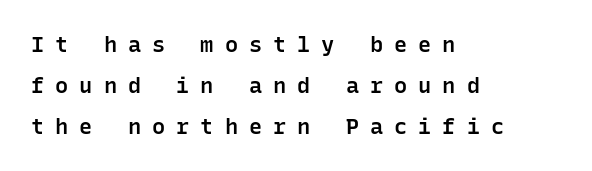
A bare baseline throughout the passage. You can tell it's not italic because the verticals are truly vertical. Someone cranked the tracking dial way up on this one. How heavy is the stroke? Medium-heavy — a semibold, shy of bold. All the whitespace from short lines collects on the right.
